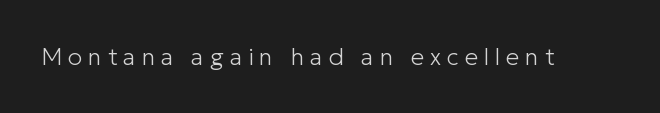
The passage shown is not bold in any degree. The tracking jumps out immediately: characters are airy and widely separated. The typography opts for an upright posture over an oblique one. Beneath every word, the page is bare.
